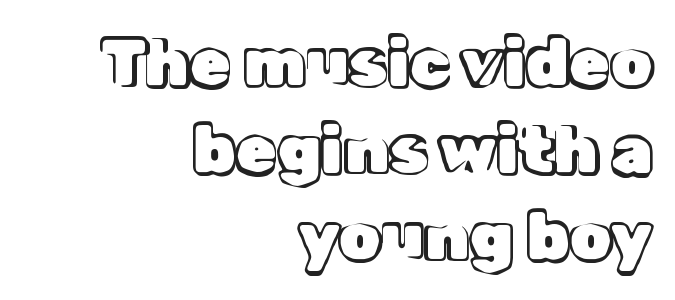
The image shows 66 px text type, upright; set right-aligned, normal line spacing (1.32x), normal letter spacing, not underlined; a medium x-height.
